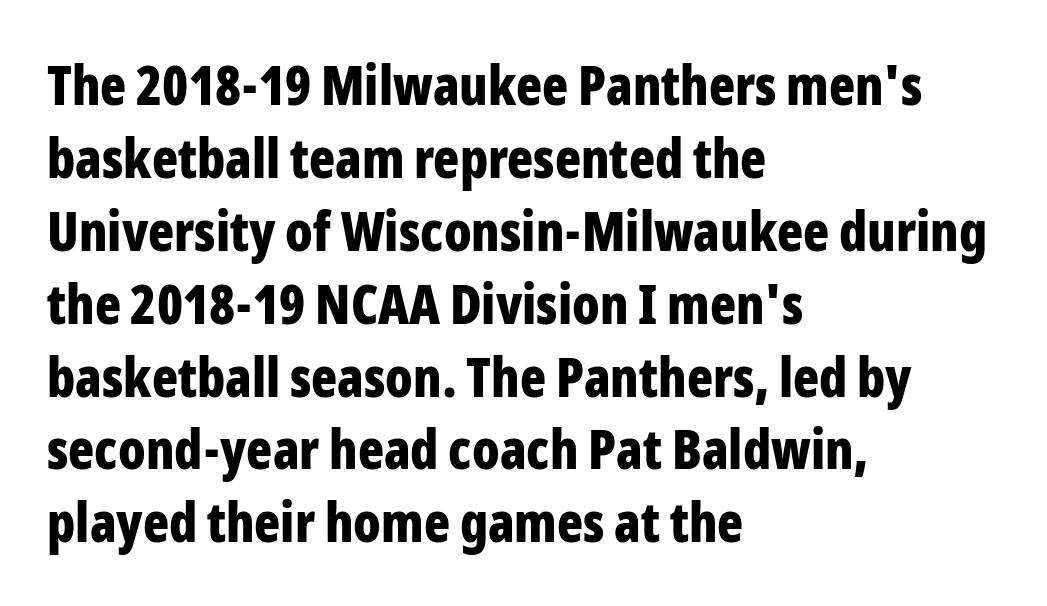
Is the letter spacing exaggerated? No — it looks like the ordinary default. Alignment: flush left. These words are printed bold, with thick strokes throughout. Rule under the text: the space is simply empty. Do the characters align in a grid? No, the font is proportional. Observe the absence of serifs on each vertical stroke in this sample.
